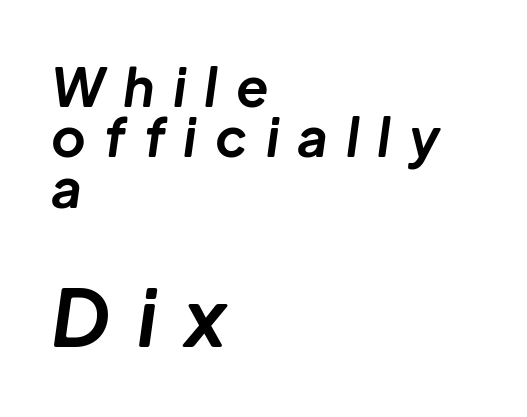
{"italic": "yes", "lean": "right", "slant_degrees": 8, "bold": "yes", "weight": "bold", "width": "normal", "stroke_contrast": "low", "x_height": "medium", "monospaced": "no", "underline": "no", "align": "left", "line_spacing": "tight", "line_spacing_ratio": 0.95, "letter_spacing": "wide", "letter_spacing_em": 0.34, "larger_block": "second", "size_ratio": 1.49, "glyph_px": 79}
